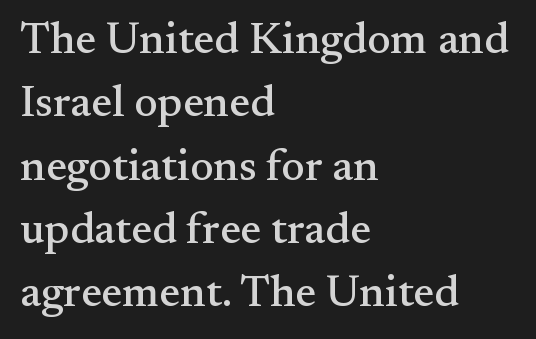
Visually the block forms a straight wall on the left and a jagged coastline on the right. In terms of letterform style, serifs are clearly present. The face used here is rendered with its standard letterfit. Any mark beneath the type? The region is blank.
